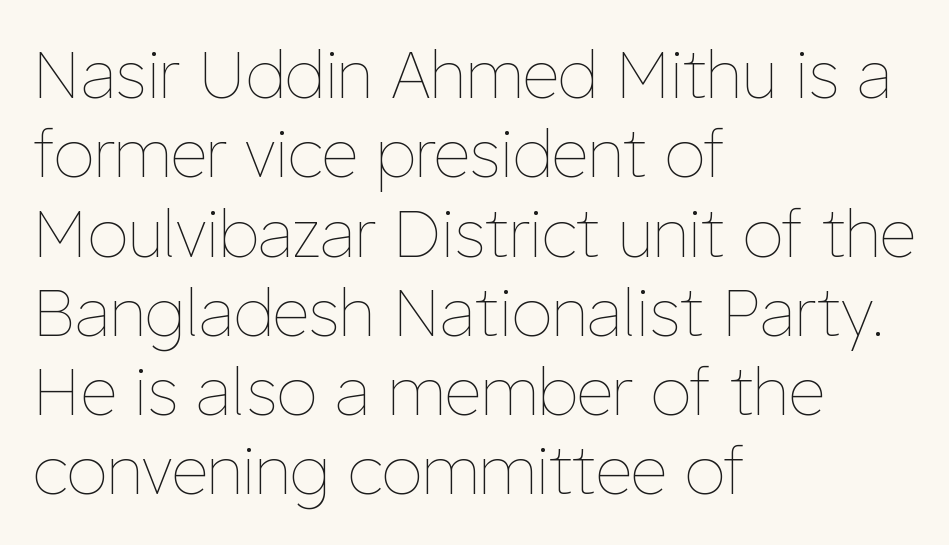
The zone under the glyphs is completely vacant. The weight would be labelled regular, book, light, or lighter still. Letter spacing: default. It's the straight-up-and-down kind of type. This sample is left-justified, so line endings fall wherever the words run out.
